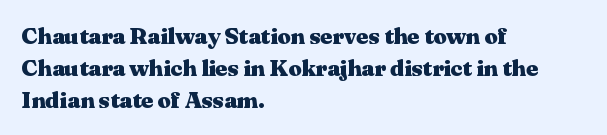
Q: Is the text bold? A: Yes.
Q: Is the text italic (slanted)? A: No, it is upright.
Q: Is the text underlined? A: No.
Q: How is the paragraph aligned? A: Left-aligned.
Q: Is the spacing between letters normal or unusually wide? A: Normal.
Q: Is the spacing between lines tight, normal or loose? A: Normal.
